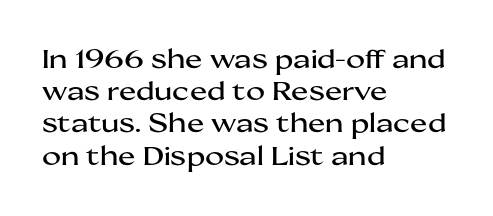
You could call the tracking neutral — neither tight nor loose. Posture: upright roman. Which margin do the lines hug? The left one — the right edge is uneven. Decoration check: the copy has no underline.
